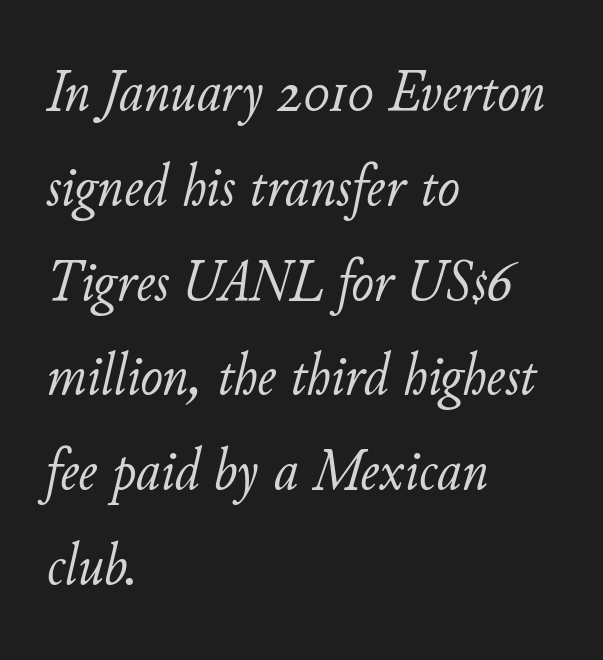
The image shows 60 px light type, italic (leaning right); set left-aligned, normal line spacing (1.58x), normal letter spacing, not underlined; low stroke contrast and a small x-height.
